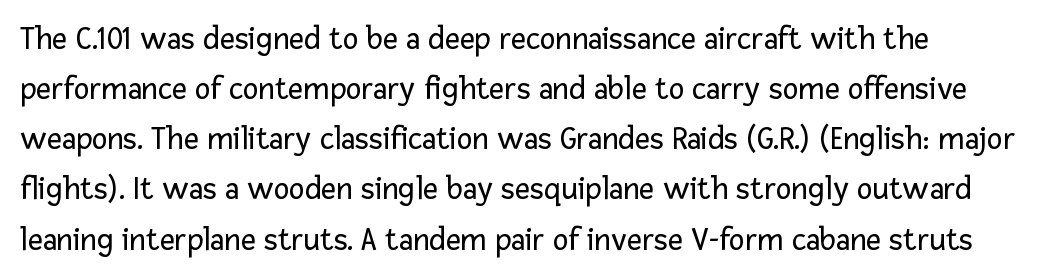
The image shows 33 px regular-weight sans-serif type, upright; set normal line spacing (1.52x), normal letter spacing, not underlined; low stroke contrast and a medium x-height.
